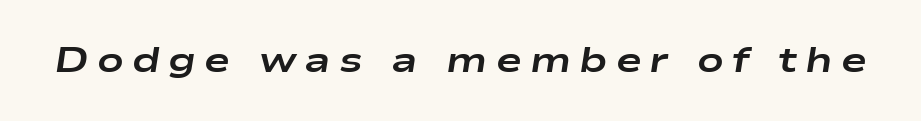
{"italic": "yes", "lean": "right", "slant_degrees": 9, "bold": "yes", "weight": "bold", "width": "wide", "stroke_contrast": "low", "x_height": "medium", "monospaced": "no", "underline": "no", "letter_spacing": "wide", "letter_spacing_em": 0.23, "glyph_px": 35}
